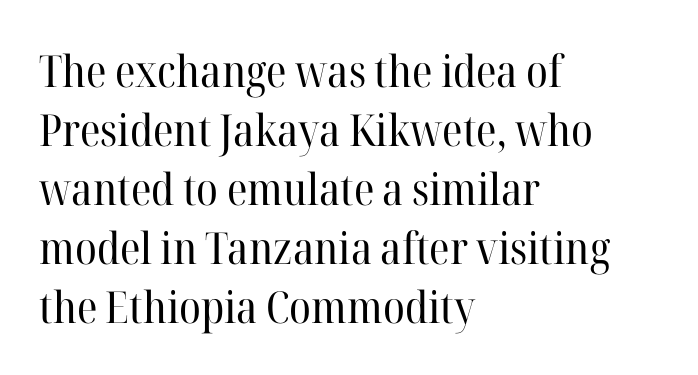
Casual observation: everything's shoved over to the left. Leading matches the norm, producing a regular column. The letters advance in unequal steps, a hallmark of proportional type. How are the letters spaced? Ordinarily, with no added tracking. The words here are not underlined. Stems and bowls with no extra thickness — not bold.
